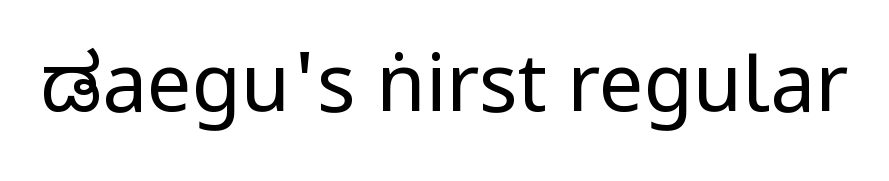
{"serif": "no", "italic": "no", "bold": "no", "weight": "regular", "width": "condensed", "stroke_contrast": "low", "underline": "no", "letter_spacing": "normal", "letter_spacing_em": 0.0, "glyph_px": 80}
